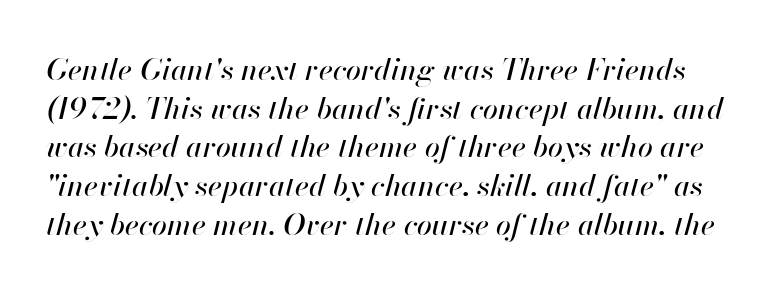
The image shows 30 px text type, italic (leaning right); set normal line spacing (1.29x), normal letter spacing, not underlined; high stroke contrast and a small x-height.
